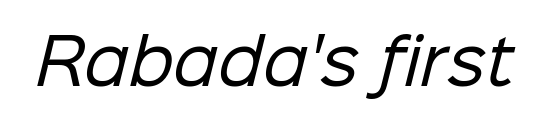
{"serif": "no", "bold": "no", "weight": "regular", "width": "normal", "stroke_contrast": "low", "x_height": "medium", "monospaced": "no", "underline": "no", "letter_spacing": "normal", "letter_spacing_em": 0.0, "glyph_px": 62}
